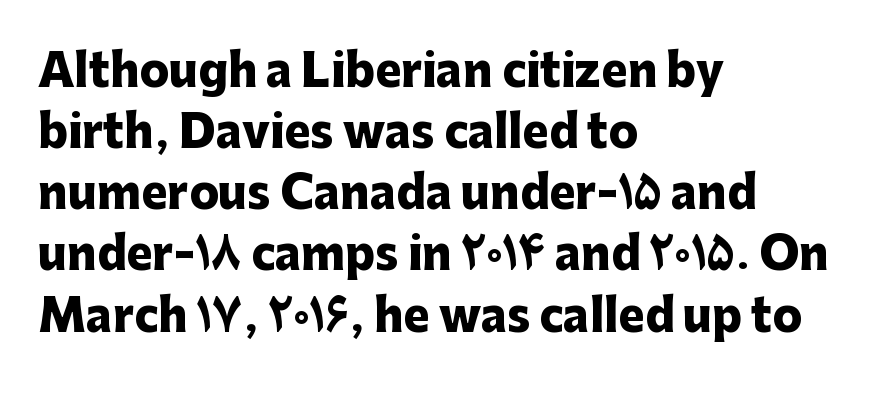
{"serif": "no", "italic": "no", "bold": "yes", "weight": "heavy", "width": "normal", "stroke_contrast": "low", "x_height": "medium", "monospaced": "no", "underline": "no", "align": "left", "line_spacing": "normal", "line_spacing_ratio": 1.39, "letter_spacing": "normal", "letter_spacing_em": 0.0, "glyph_px": 44}
